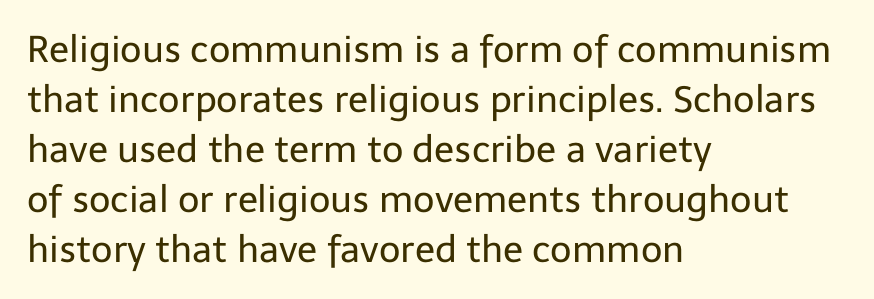
{"serif": "no", "italic": "no", "bold": "no", "weight": "regular", "width": "normal", "stroke_contrast": "low", "x_height": "medium", "monospaced": "no", "underline": "no", "align": "left", "line_spacing": "normal", "line_spacing_ratio": 1.35, "letter_spacing": "normal", "letter_spacing_em": 0.0, "glyph_px": 37}
